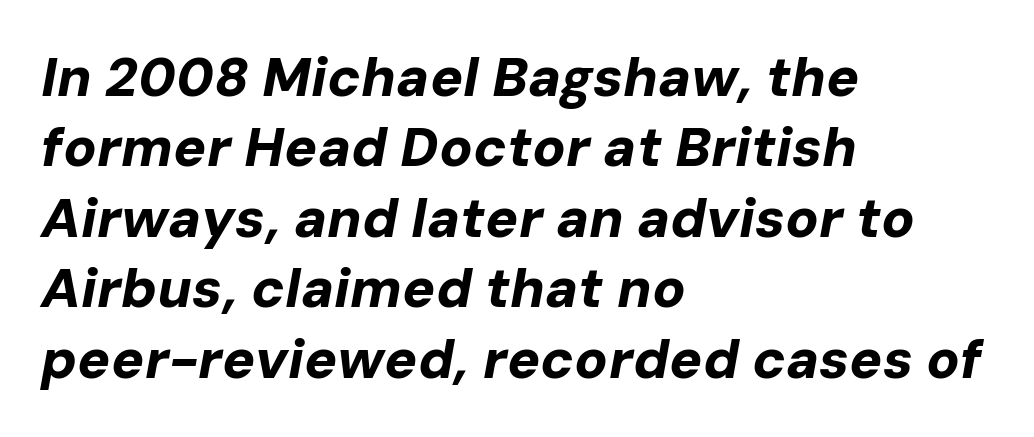
The image shows 55 px bold type, italic (leaning right); set left-aligned, normal line spacing (1.28x), normal letter spacing, not underlined; low stroke contrast and a medium x-height.
